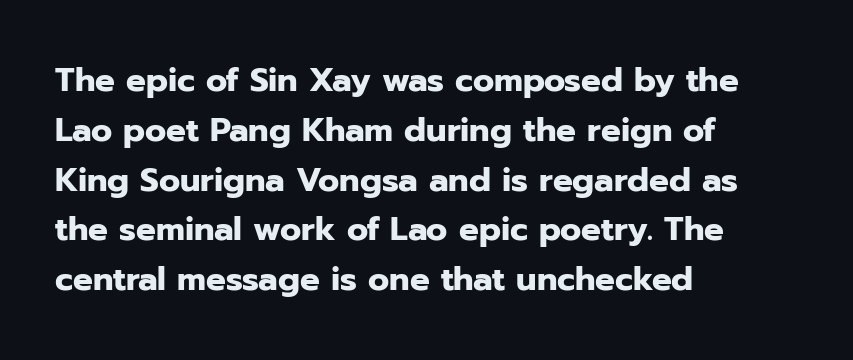
{"serif": "no", "italic": "no", "bold": "yes", "weight": "heavy", "width": "normal", "stroke_contrast": "low", "x_height": "medium", "monospaced": "no", "underline": "no", "align": "left", "line_spacing": "normal", "line_spacing_ratio": 1.51, "letter_spacing": "normal", "letter_spacing_em": 0.0, "glyph_px": 33}
